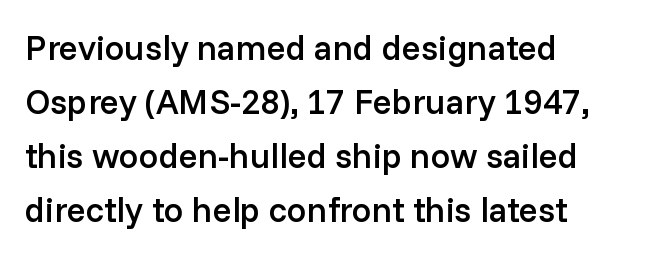
Q: Is the text bold? A: Semi-bold.
Q: Is the text italic (slanted)? A: No, it is upright.
Q: Is the typeface a serif or a sans-serif typeface? A: Sans-serif.
Q: Is the text underlined? A: No.
Q: How is the paragraph aligned? A: Left-aligned.
Q: Is the spacing between letters normal or unusually wide? A: Normal.
Q: Is the spacing between lines tight, normal or loose? A: Normal.
Q: Width (condensed, normal, or wide)? A: Normal.
Q: Stroke contrast? A: Low.
Q: x-height? A: Medium.
Q: Monospaced? A: No.
